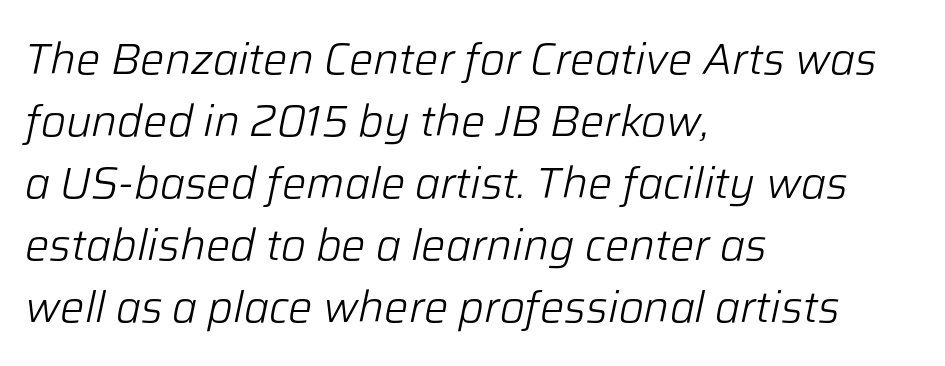
The strokes carry an ordinary text weight at most. Tall strokes in this sample are angled rather than plumb. Each word holds together tightly as a unit, with standard inter-letter gaps. This sample has the flowing, uneven cadence of proportional lettering.
